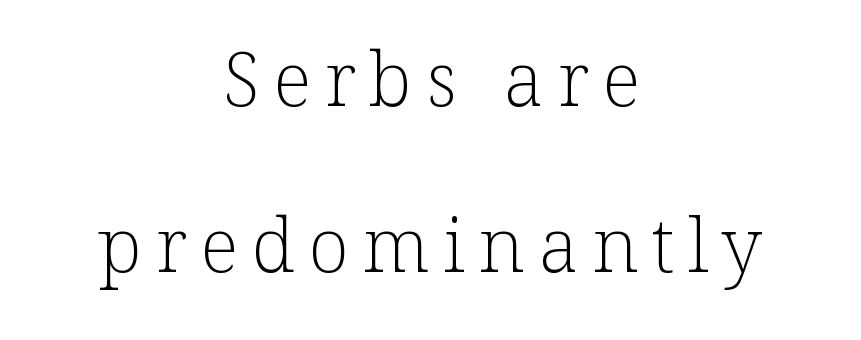
The image shows 75 px light serif type, upright; set centered, loose line spacing (2.22x), not underlined; low stroke contrast and a medium x-height.
